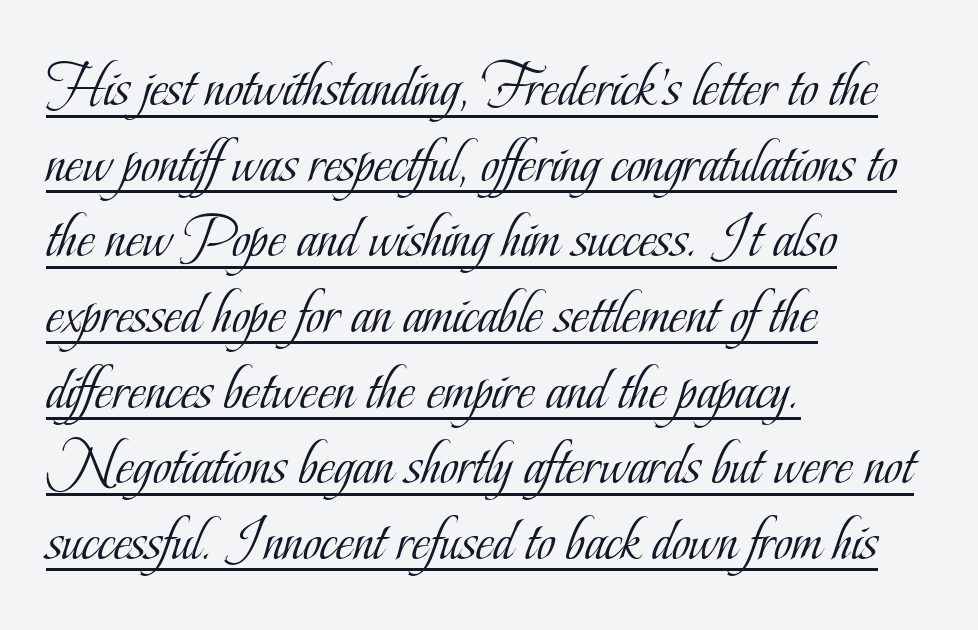
The image shows 62 px light, condensed serif type; set left-aligned, line spacing 1.22x, normal letter spacing, underlined; low stroke contrast and a small x-height.
